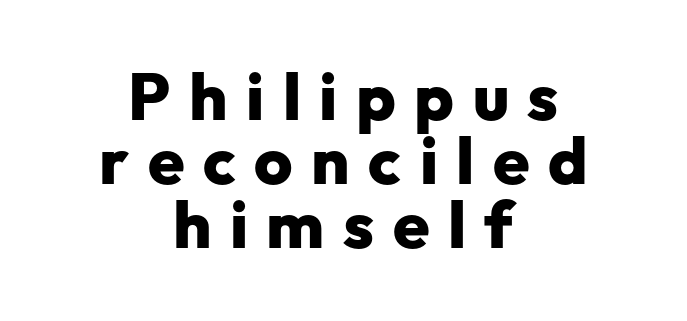
The image shows 66 px heavy sans-serif type, upright; set centered, tight line spacing (0.97x), unusually wide letter spacing (+0.28 em), not underlined; low stroke contrast and a medium x-height.
